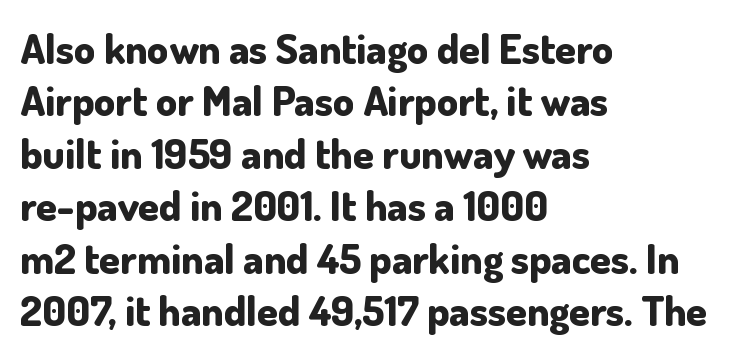
Rows of type keep a routine distance in the vertical direction. I'd describe the lettering as bold — thick and assertive. Standard letterfit; no display-style spreading of the glyphs. Vertical strokes here are truly vertical. The typeface chosen for these lines omits serifs. Where is the straight margin? On the left.
